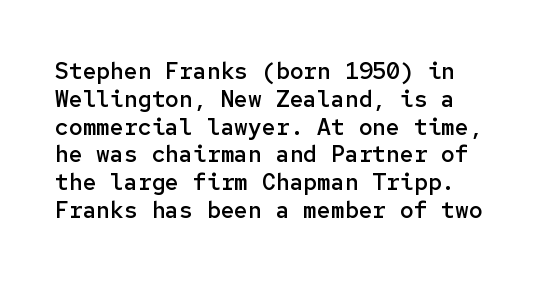
{"italic": "no", "bold": "semi", "underline": "no", "align": "left", "line_spacing_ratio": 1.21, "letter_spacing": "normal", "letter_spacing_em": 0.0, "glyph_px": 23}
